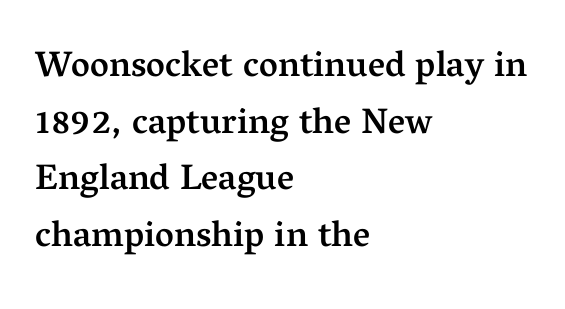
The image shows 36 px semibold serif type, upright; set left-aligned, normal line spacing (1.57x), normal letter spacing, not underlined; medium stroke contrast and a medium x-height.
